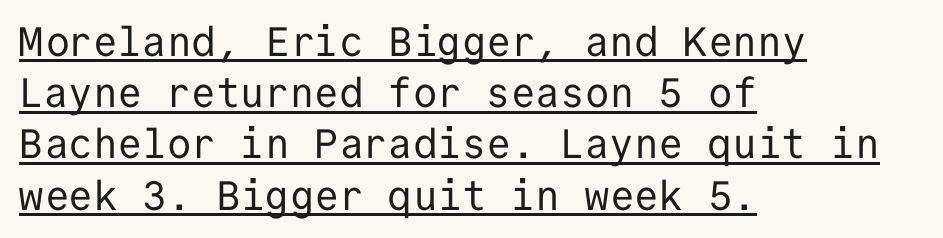
Classification — sans serif. The rendering uses a moderate line-height, typical for paragraphs. The lettering is marked with a stroke running underneath it. The rendering anchors every line to the left-hand side. Note the uniform advance width — an 'i' takes as much space as an 'm'.
